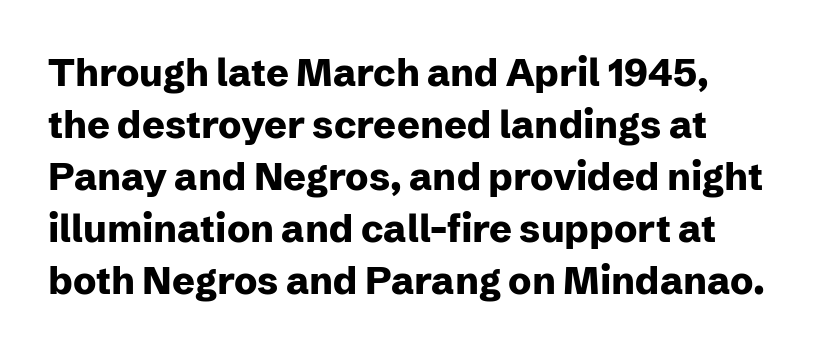
How are the letters spaced? Ordinarily, with no added tracking. Look at the bottom of the vertical strokes: they stop flat, with no serifs. Underline: absent. This is heavy type, rendered in bold. A typesetter would call this proportional, since set widths differ per character. A roman cut, with each character standing at attention.
